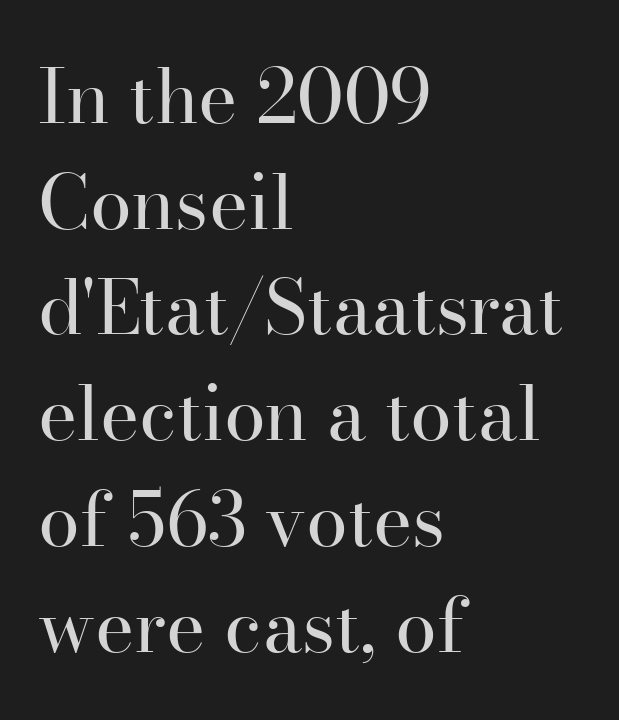
The image shows 75 px regular-weight serif type, upright; set left-aligned, normal line spacing (1.41x), normal letter spacing, not underlined; high stroke contrast and a small x-height.
